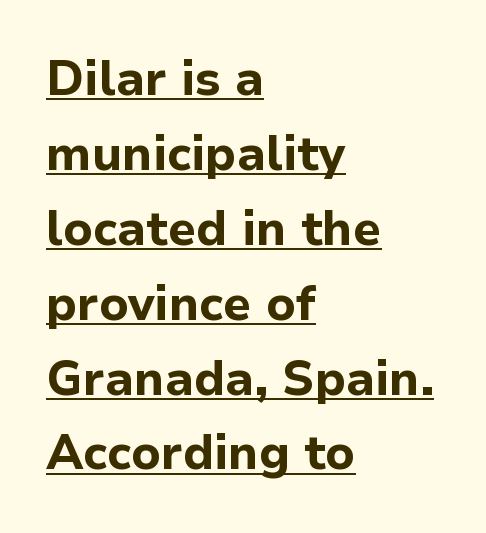
{"serif": "no", "italic": "no", "bold": "yes", "weight": "bold", "width": "normal", "stroke_contrast": "low", "x_height": "medium", "monospaced": "no", "underline": "yes", "align": "left", "line_spacing": "normal", "line_spacing_ratio": 1.56, "letter_spacing": "normal", "letter_spacing_em": 0.0, "glyph_px": 48}
